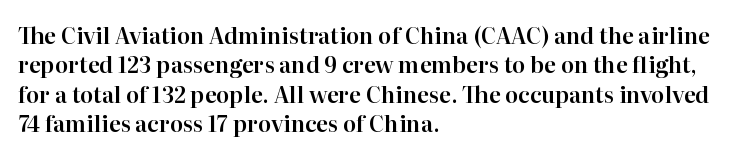
The image shows 22 px text type, upright; set left-aligned, normal line spacing (1.33x), normal letter spacing, not underlined.
